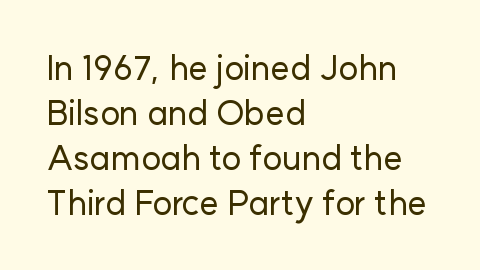
{"serif": "no", "italic": "no", "width": "normal", "stroke_contrast": "low", "x_height": "medium", "monospaced": "no", "underline": "no", "align": "left", "line_spacing": "normal", "line_spacing_ratio": 1.32, "letter_spacing": "normal", "letter_spacing_em": 0.0, "glyph_px": 34}
